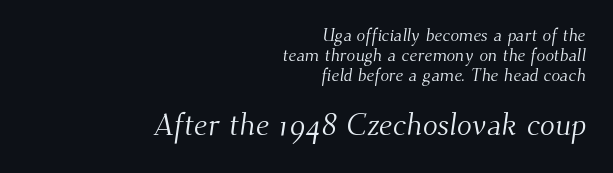
Regarding serifs, this sample has them. Horizontally, the lines are justified to the trailing edge only. Just letters on the line, the space beneath them empty. Of the two passages, the one underneath uses the larger point size.
